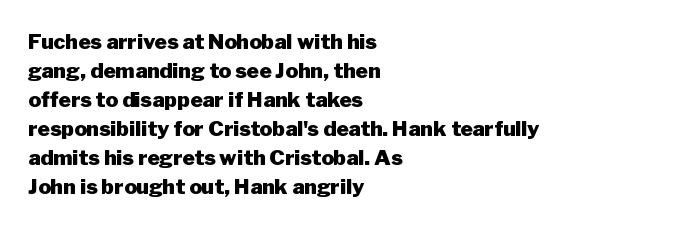
The lines are quadded left. These lines keep a tight, regular rhythm from letter to letter. The gap between lines stays unmarked. It's the straight-up-and-down kind of type. The rendering uses a moderate line-height, typical for paragraphs. Pretty heavy lettering here — definitely bold.
